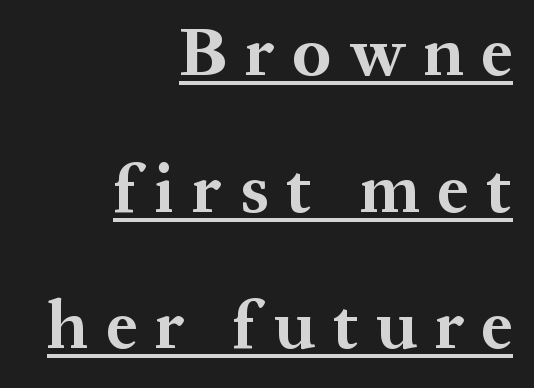
How would I describe the line gaps? Wide and relaxed. The tracking reads as deliberately expanded to a designer's eye. In terms of posture, this sample is upright. Thick stems and heavy bowls — unmistakably bold. The face used here is proportionally spaced, like ordinary book or web type. Each line ends at the same right margin while the left side varies.
